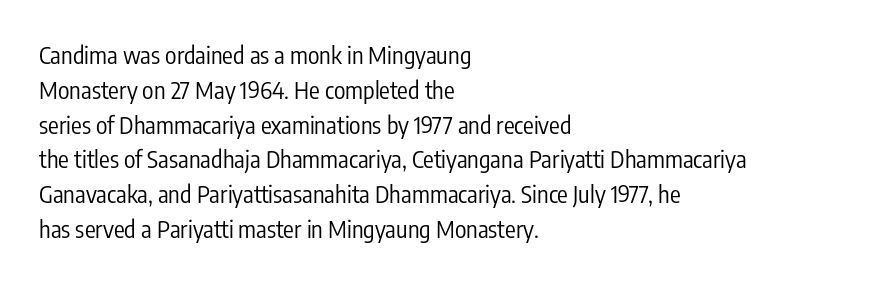
Q: Is the text bold? A: No.
Q: Is the text italic (slanted)? A: No, it is upright.
Q: Is the text underlined? A: No.
Q: How is the paragraph aligned? A: Left-aligned.
Q: Is the spacing between letters normal or unusually wide? A: Normal.
Q: Is the spacing between lines tight, normal or loose? A: Normal.
